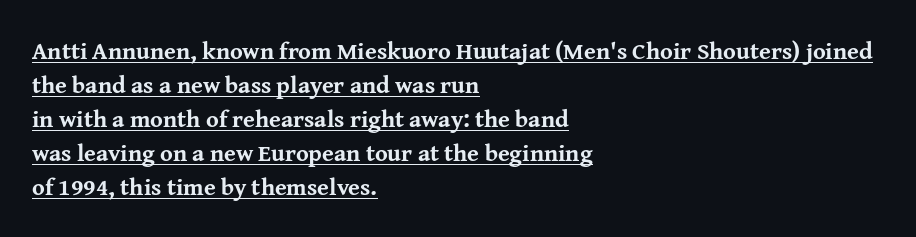
The image shows 24 px bold type, upright; set left-aligned, normal line spacing (1.42x), normal letter spacing, underlined.
